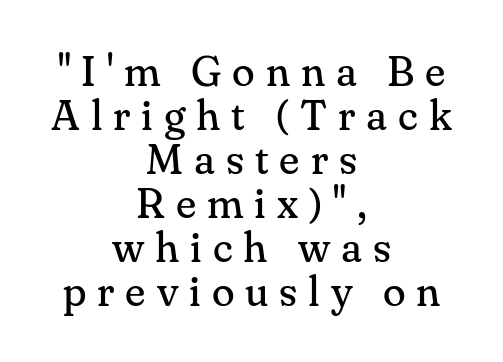
The image shows 42 px regular-weight serif type, upright; set centered, tight line spacing (1.05x), unusually wide letter spacing (+0.26 em), not underlined; medium stroke contrast and a small x-height.
